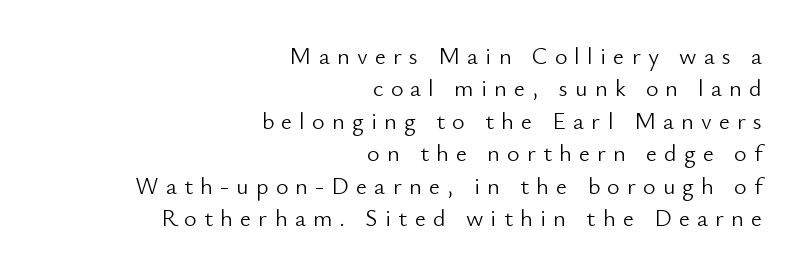
The image shows 24 px text type, upright; set right-aligned, normal line spacing (1.35x), unusually wide letter spacing (+0.3 em), not underlined.
